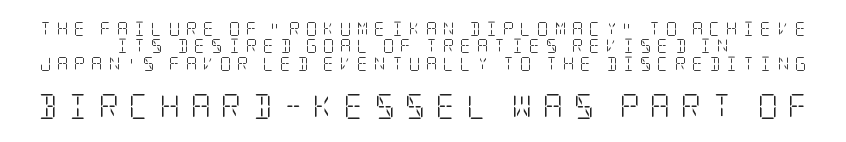
{"italic": "no", "bold": "no", "underline": "no", "align": "center", "line_spacing": "normal", "line_spacing_ratio": 1.25, "letter_spacing": "wide", "letter_spacing_em": 0.41, "larger_block": "second", "size_ratio": 1.79, "glyph_px": 25}
